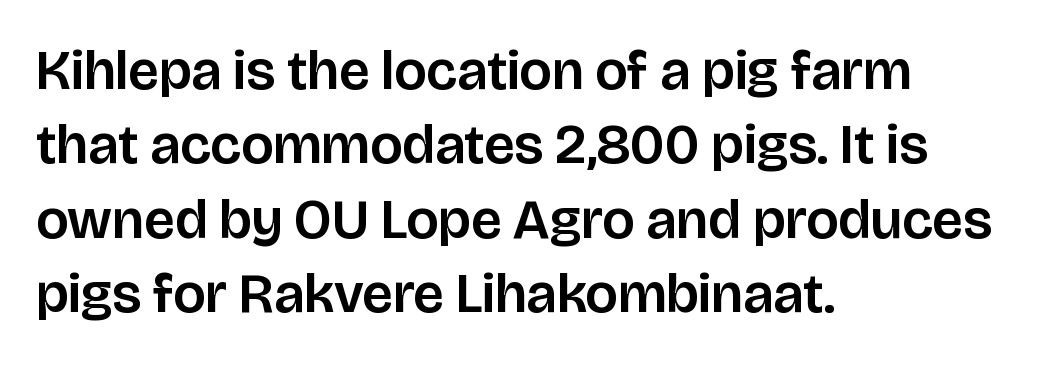
The image shows 56 px sans-serif type, upright; set left-aligned, normal line spacing (1.33x), normal letter spacing, not underlined; low stroke contrast and a large x-height.
